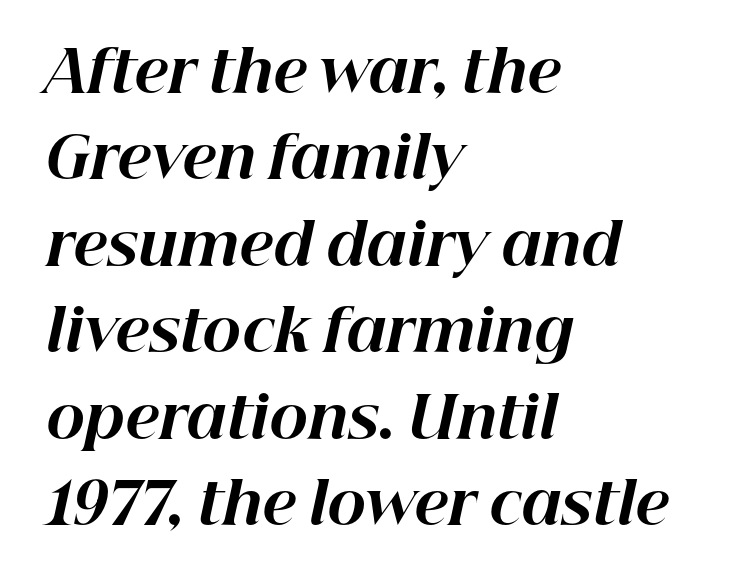
{"italic": "yes", "lean": "right", "slant_degrees": 12, "bold": "yes", "weight": "bold", "width": "normal", "stroke_contrast": "high", "x_height": "medium", "monospaced": "no", "underline": "no", "align": "left", "line_spacing": "normal", "line_spacing_ratio": 1.49, "letter_spacing": "normal", "letter_spacing_em": 0.0, "glyph_px": 58}
